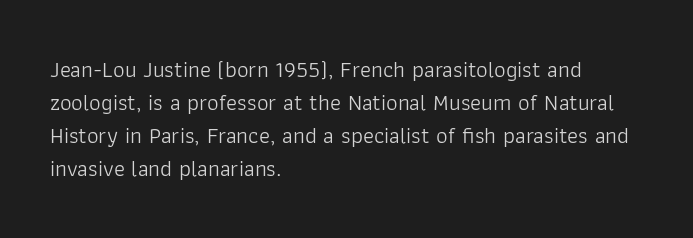
Does extra space separate the letters? No, they use regular spacing. The rendering anchors every line to the left-hand side. The axis of the letterforms is exactly vertical. These lines sit exactly where default settings would place them. Ink coverage per letter is moderate at most. Bare-footed words on every line.
